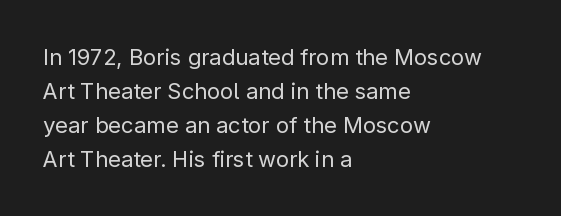
The image shows 22 px text type, upright; set left-aligned, normal line spacing (1.54x), normal letter spacing, not underlined.
